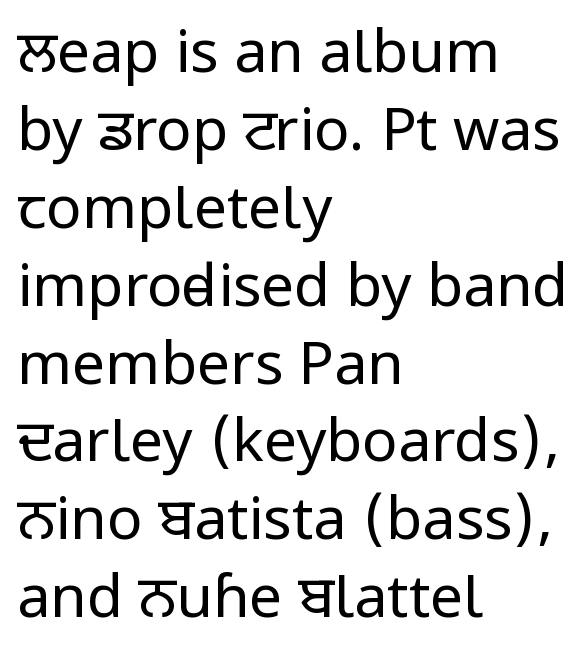
Q: Is the text bold? A: No.
Q: Is the text italic (slanted)? A: No, it is upright.
Q: Is the typeface a serif or a sans-serif typeface? A: Sans-serif.
Q: Is the text underlined? A: No.
Q: How is the paragraph aligned? A: Left-aligned.
Q: Is the spacing between letters normal or unusually wide? A: Normal.
Q: Is the spacing between lines tight, normal or loose? A: Normal.
Q: Width (condensed, normal, or wide)? A: Condensed.
Q: Stroke contrast? A: Low.
Q: x-height? A: Large.
Q: Monospaced? A: No.
